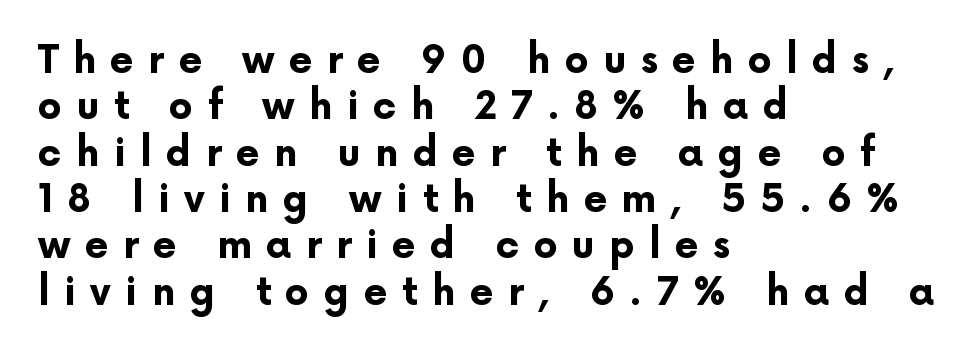
Q: Is the text bold? A: Yes.
Q: Is the text italic (slanted)? A: No, it is upright.
Q: Is the typeface a serif or a sans-serif typeface? A: Sans-serif.
Q: Is the text underlined? A: No.
Q: How is the paragraph aligned? A: Left-aligned.
Q: Is the spacing between letters normal or unusually wide? A: Unusually wide.
Q: Width (condensed, normal, or wide)? A: Normal.
Q: Stroke contrast? A: Low.
Q: x-height? A: Medium.
Q: Monospaced? A: No.
